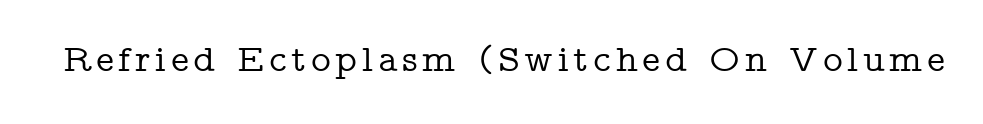
{"serif": "yes", "italic": "no", "width": "wide", "stroke_contrast": "low", "x_height": "medium", "monospaced": "no", "underline": "no", "glyph_px": 38}
